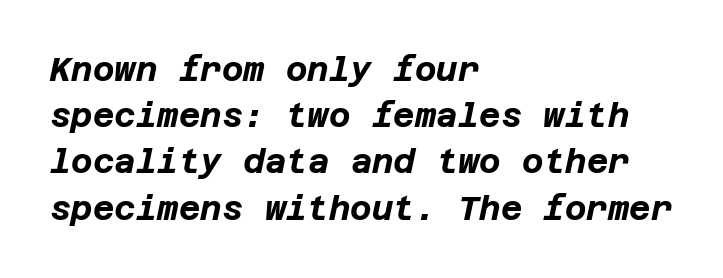
{"italic": "yes", "lean": "right", "slant_degrees": 12, "bold": "yes", "weight": "bold", "width": "normal", "stroke_contrast": "low", "x_height": "large", "underline": "no", "align": "left", "line_spacing": "normal", "line_spacing_ratio": 1.4, "letter_spacing": "normal", "letter_spacing_em": 0.0, "glyph_px": 33}
